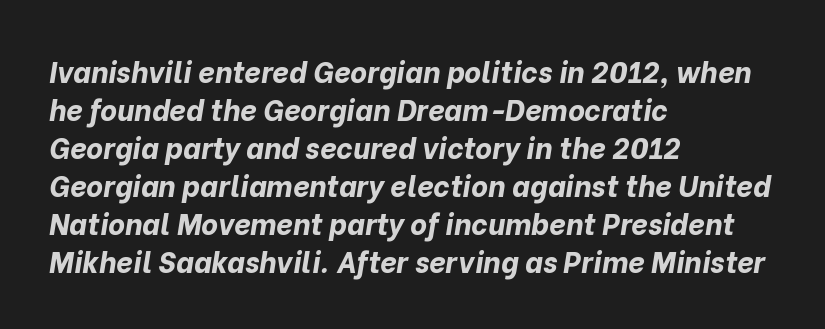
The image shows 29 px bold type, italic (leaning right); set left-aligned, normal line spacing (1.31x), normal letter spacing, not underlined; low stroke contrast and a medium x-height.
